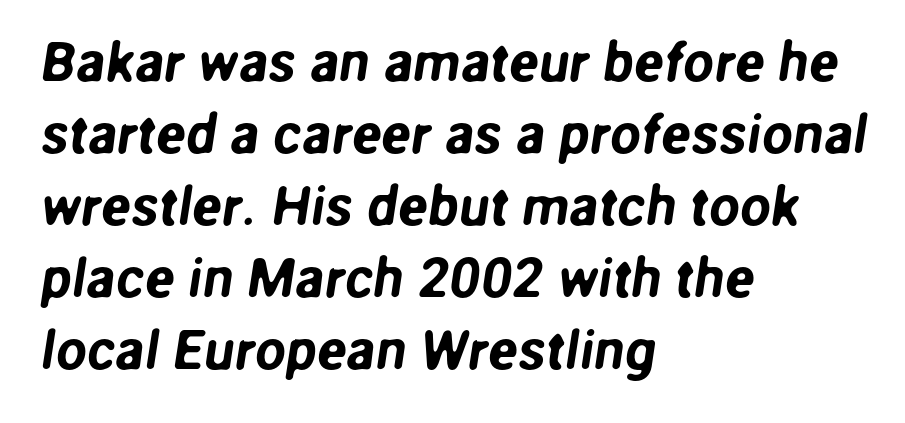
The image shows 55 px sans-serif type; set left-aligned, normal line spacing (1.31x), normal letter spacing, not underlined; low stroke contrast and a medium x-height.
